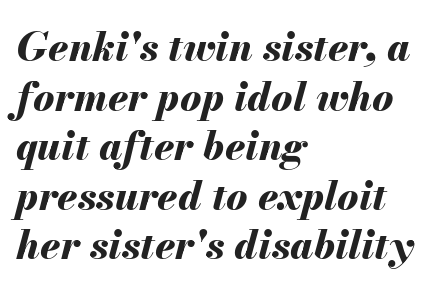
The image shows 40 px bold type, italic (leaning right); set left-aligned, line spacing 1.24x, normal letter spacing, not underlined; medium stroke contrast and a small x-height.
